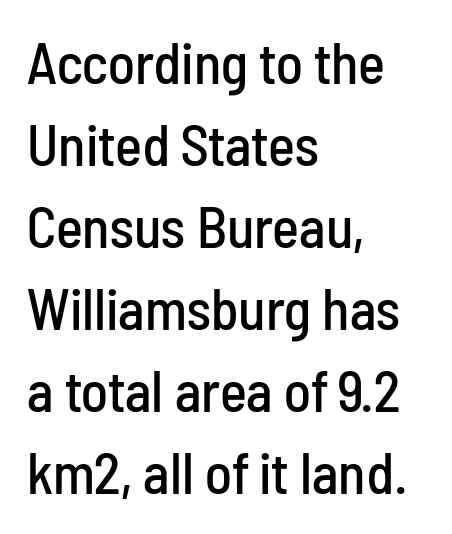
{"serif": "no", "italic": "no", "width": "condensed", "stroke_contrast": "low", "x_height": "medium", "monospaced": "no", "underline": "no", "align": "left", "line_spacing": "normal", "line_spacing_ratio": 1.44, "letter_spacing": "normal", "letter_spacing_em": 0.0, "glyph_px": 57}
